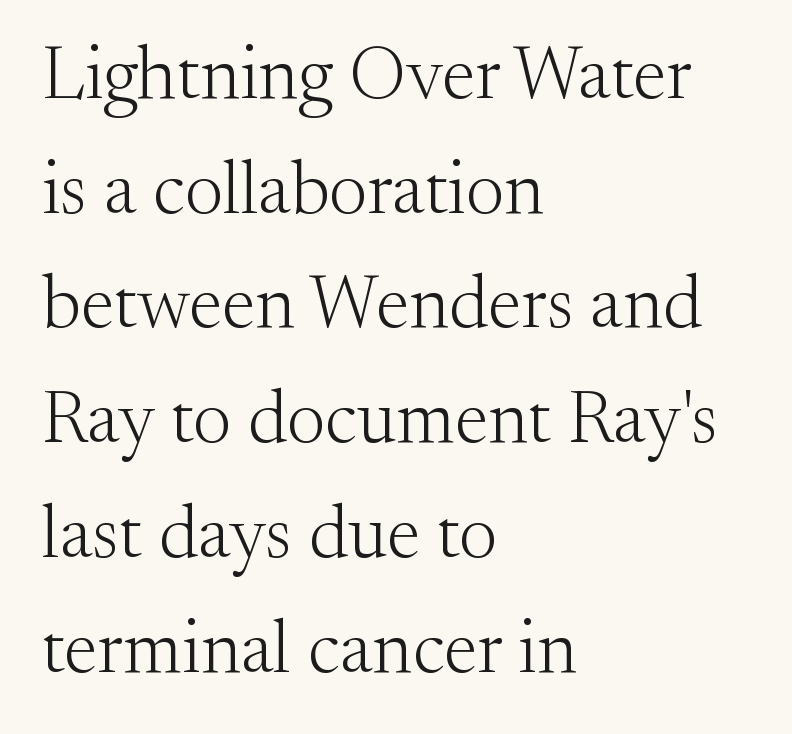
Q: Is the text bold? A: No.
Q: Is the text italic (slanted)? A: No, it is upright.
Q: Is the typeface a serif or a sans-serif typeface? A: Serif.
Q: Is the text underlined? A: No.
Q: How is the paragraph aligned? A: Left-aligned.
Q: Is the spacing between letters normal or unusually wide? A: Normal.
Q: Is the spacing between lines tight, normal or loose? A: Normal.
Q: Width (condensed, normal, or wide)? A: Normal.
Q: Stroke contrast? A: Medium.
Q: x-height? A: Small.
Q: Monospaced? A: No.
